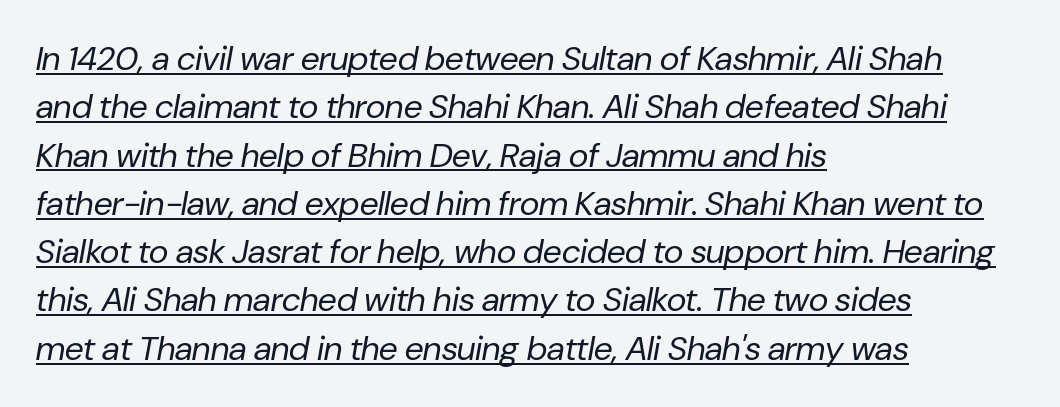
{"italic": "yes", "lean": "right", "slant_degrees": 10, "bold": "no", "weight": "regular", "width": "normal", "stroke_contrast": "low", "x_height": "medium", "monospaced": "no", "underline": "yes", "align": "left", "line_spacing": "normal", "line_spacing_ratio": 1.42, "letter_spacing": "normal", "letter_spacing_em": 0.0, "glyph_px": 34}
